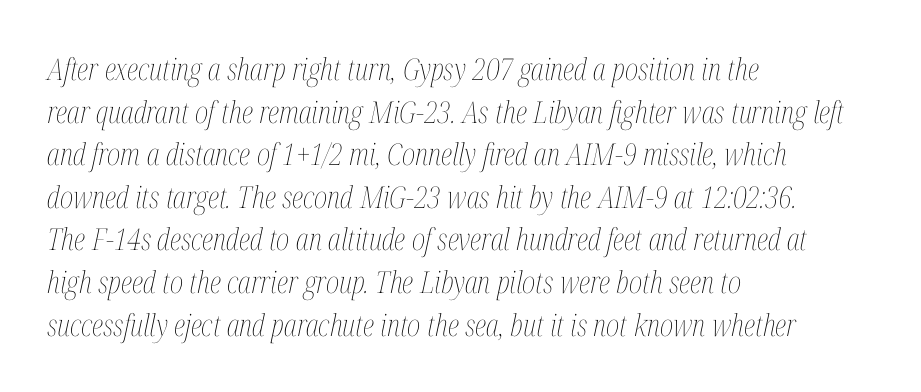
Q: Is the text bold? A: No.
Q: Is the text italic (slanted)? A: Yes, it leans right by about 12 degrees.
Q: Is the text underlined? A: No.
Q: How is the paragraph aligned? A: Left-aligned.
Q: Is the spacing between letters normal or unusually wide? A: Normal.
Q: Is the spacing between lines tight, normal or loose? A: Normal.
Q: Width (condensed, normal, or wide)? A: Condensed.
Q: Stroke contrast? A: Medium.
Q: x-height? A: Medium.
Q: Monospaced? A: No.
